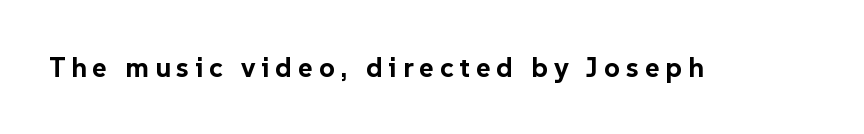
{"serif": "no", "italic": "no", "bold": "yes", "weight": "bold", "width": "normal", "stroke_contrast": "low", "x_height": "medium", "monospaced": "no", "underline": "no", "letter_spacing": "wide", "letter_spacing_em": 0.21, "glyph_px": 28}
